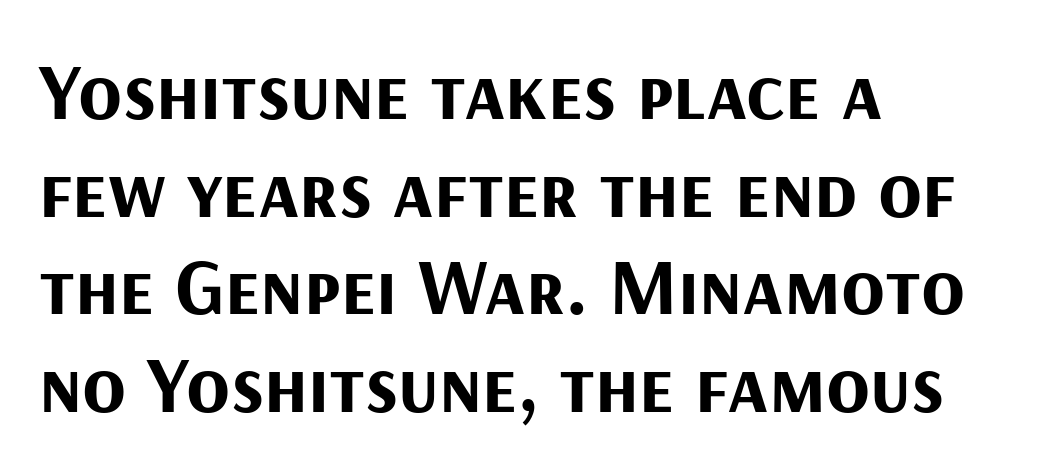
The image shows 80 px bold sans-serif type, upright; set left-aligned, line spacing 1.22x, normal letter spacing, not underlined; medium stroke contrast and a medium x-height.
